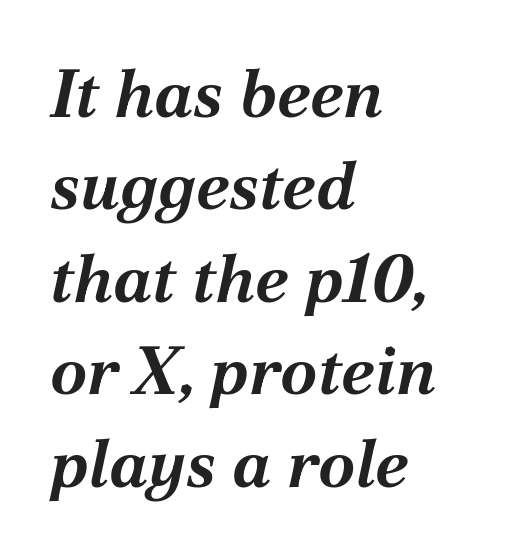
{"italic": "yes", "lean": "right", "slant_degrees": 12, "bold": "yes", "weight": "bold", "width": "normal", "stroke_contrast": "medium", "x_height": "medium", "monospaced": "no", "underline": "no", "align": "left", "line_spacing": "normal", "line_spacing_ratio": 1.38, "letter_spacing": "normal", "letter_spacing_em": 0.0, "glyph_px": 67}
